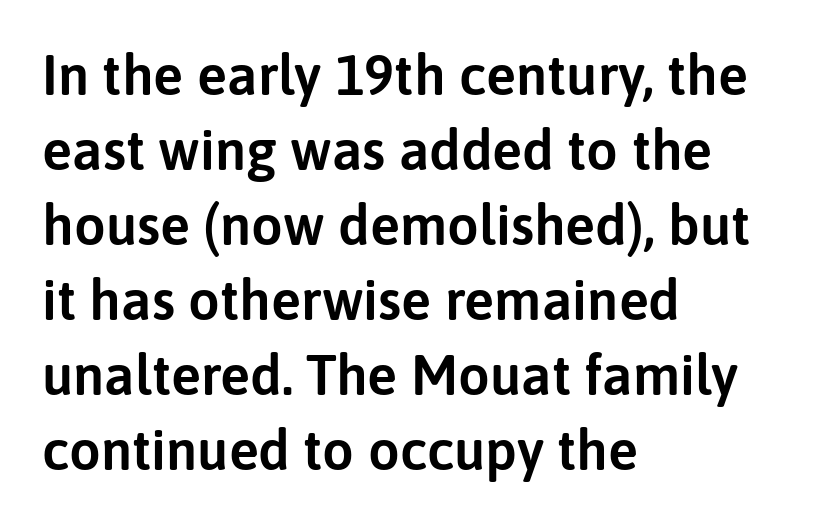
The image shows 56 px sans-serif type, upright; set left-aligned, normal line spacing (1.34x), normal letter spacing, not underlined; low stroke contrast and a medium x-height.
